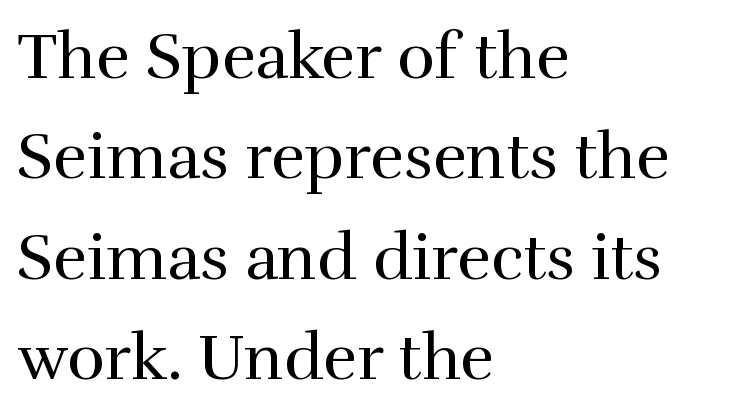
The image shows 64 px regular-weight serif type, upright; set left-aligned, normal line spacing (1.57x), normal letter spacing, not underlined; a medium x-height.
